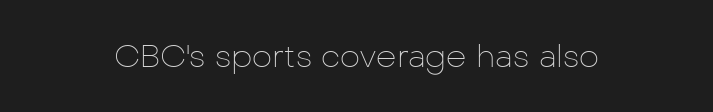
{"serif": "no", "italic": "no", "bold": "no", "weight": "thin", "width": "normal", "stroke_contrast": "low", "x_height": "medium", "monospaced": "no", "underline": "no", "letter_spacing": "normal", "letter_spacing_em": 0.0, "glyph_px": 32}
